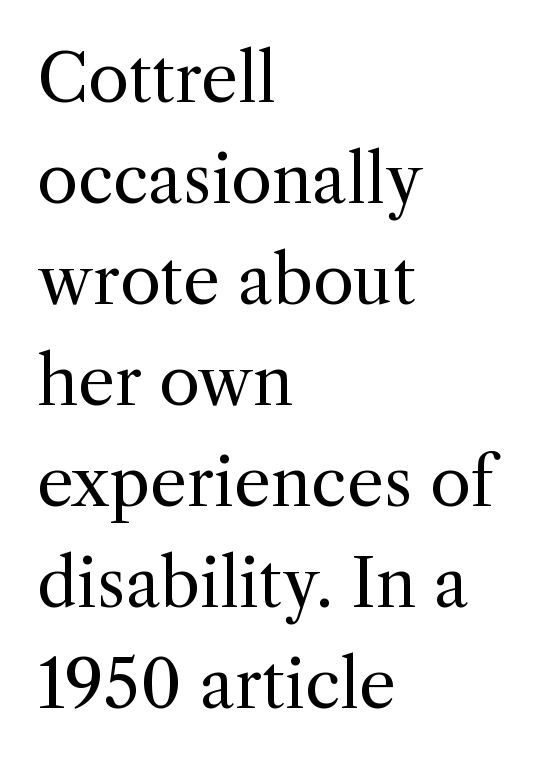
{"serif": "yes", "italic": "no", "bold": "no", "weight": "regular", "width": "normal", "x_height": "medium", "monospaced": "no", "underline": "no", "align": "left", "line_spacing": "normal", "line_spacing_ratio": 1.53, "letter_spacing": "normal", "letter_spacing_em": 0.0, "glyph_px": 66}
